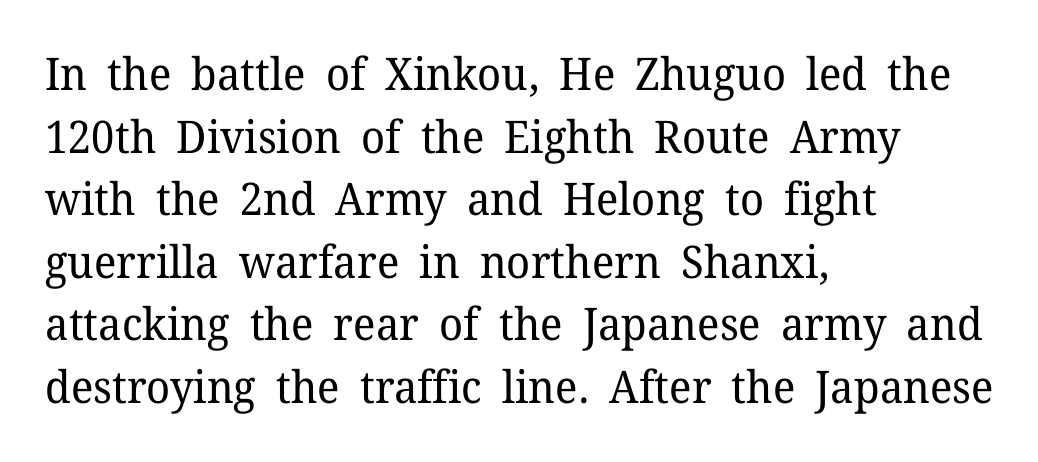
{"serif": "yes", "italic": "no", "bold": "no", "weight": "regular", "width": "normal", "stroke_contrast": "low", "x_height": "medium", "monospaced": "no", "underline": "no", "align": "left", "line_spacing": "normal", "line_spacing_ratio": 1.39, "letter_spacing": "normal", "letter_spacing_em": 0.0, "glyph_px": 45}
